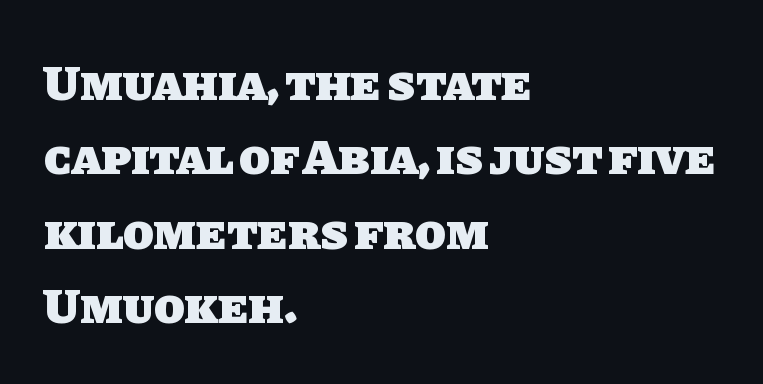
The image shows 50 px heavy sans-serif type; set left-aligned, normal line spacing (1.49x), normal letter spacing, not underlined; low stroke contrast and a large x-height.
